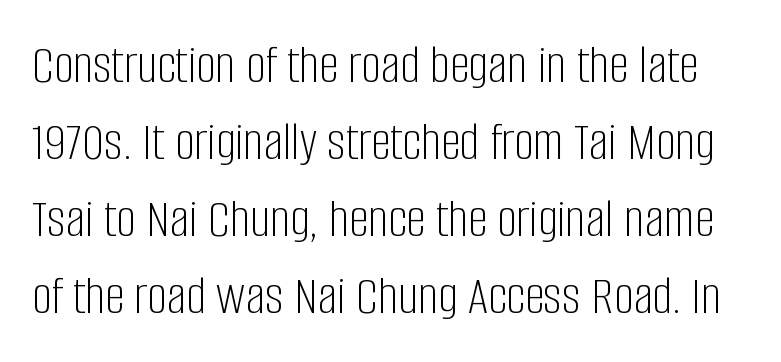
The image shows 55 px light, condensed sans-serif type, upright; set normal line spacing (1.4x), normal letter spacing, not underlined; low stroke contrast and a large x-height.
